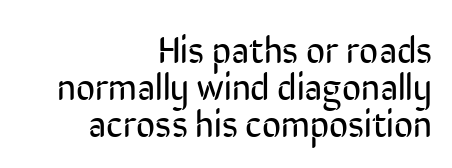
Q: Is the text bold? A: No.
Q: Is the text italic (slanted)? A: No, it is upright.
Q: Is the typeface a serif or a sans-serif typeface? A: Sans-serif.
Q: Is the text underlined? A: No.
Q: How is the paragraph aligned? A: Right-aligned.
Q: Is the spacing between letters normal or unusually wide? A: Normal.
Q: Is the spacing between lines tight, normal or loose? A: Tight.
Q: Width (condensed, normal, or wide)? A: Condensed.
Q: Stroke contrast? A: Low.
Q: x-height? A: Medium.
Q: Monospaced? A: No.
